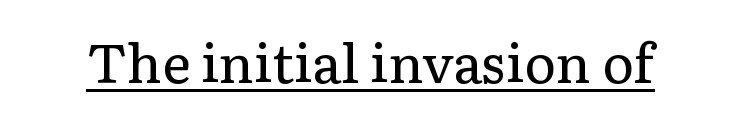
The image shows 54 px regular-weight serif type, upright; set normal letter spacing, underlined; low stroke contrast and a medium x-height.
